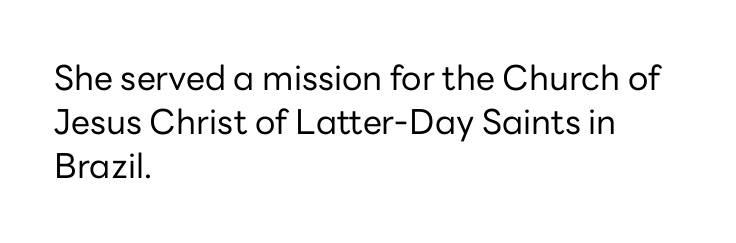
The image shows 34 px regular-weight sans-serif type, upright; set left-aligned, normal line spacing (1.3x), normal letter spacing, not underlined; low stroke contrast and a medium x-height.
